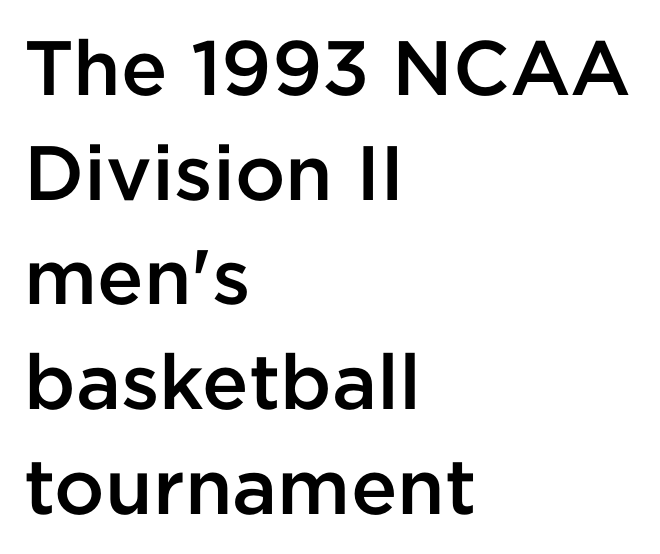
Q: Is the text bold? A: Semi-bold.
Q: Is the text italic (slanted)? A: No, it is upright.
Q: Is the typeface a serif or a sans-serif typeface? A: Sans-serif.
Q: Is the text underlined? A: No.
Q: How is the paragraph aligned? A: Left-aligned.
Q: Is the spacing between letters normal or unusually wide? A: Normal.
Q: Is the spacing between lines tight, normal or loose? A: Normal.
Q: Width (condensed, normal, or wide)? A: Normal.
Q: Stroke contrast? A: Low.
Q: x-height? A: Medium.
Q: Monospaced? A: No.
